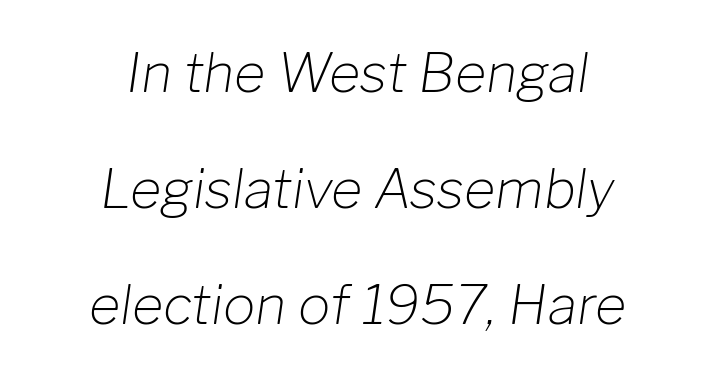
Q: Is the text bold? A: No.
Q: Is the text italic (slanted)? A: Yes, it leans right by about 8 degrees.
Q: Is the text underlined? A: No.
Q: How is the paragraph aligned? A: Centered.
Q: Is the spacing between letters normal or unusually wide? A: Normal.
Q: Is the spacing between lines tight, normal or loose? A: Loose.
Q: Width (condensed, normal, or wide)? A: Normal.
Q: Stroke contrast? A: Low.
Q: x-height? A: Medium.
Q: Monospaced? A: No.
